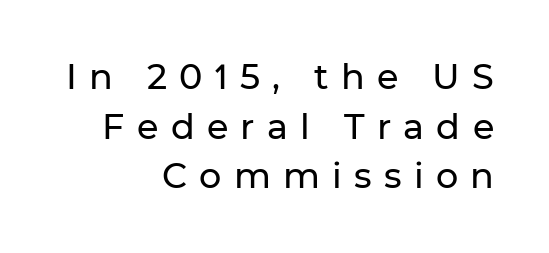
Q: Is the text italic (slanted)? A: No, it is upright.
Q: Is the typeface a serif or a sans-serif typeface? A: Sans-serif.
Q: Is the text underlined? A: No.
Q: How is the paragraph aligned? A: Right-aligned.
Q: Is the spacing between letters normal or unusually wide? A: Unusually wide.
Q: Is the spacing between lines tight, normal or loose? A: Normal.
Q: Width (condensed, normal, or wide)? A: Normal.
Q: Stroke contrast? A: Low.
Q: x-height? A: Medium.
Q: Monospaced? A: No.
